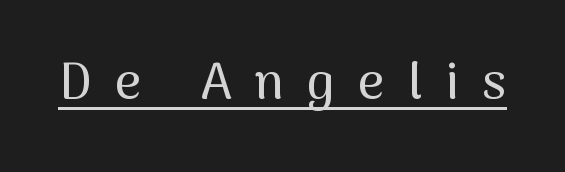
{"serif": "no", "italic": "no", "width": "normal", "stroke_contrast": "medium", "x_height": "medium", "monospaced": "no", "underline": "yes", "letter_spacing": "wide", "letter_spacing_em": 0.46, "glyph_px": 51}
